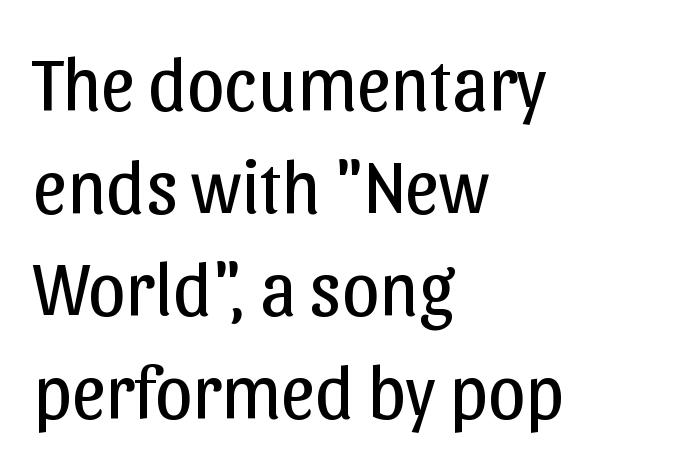
Q: Is the text bold? A: No.
Q: Is the text italic (slanted)? A: No, it is upright.
Q: Is the typeface a serif or a sans-serif typeface? A: Sans-serif.
Q: Is the text underlined? A: No.
Q: How is the paragraph aligned? A: Left-aligned.
Q: Is the spacing between letters normal or unusually wide? A: Normal.
Q: Is the spacing between lines tight, normal or loose? A: Normal.
Q: Width (condensed, normal, or wide)? A: Normal.
Q: Stroke contrast? A: Low.
Q: x-height? A: Medium.
Q: Monospaced? A: No.
